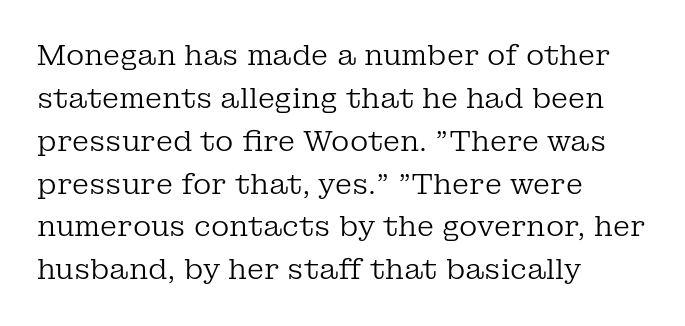
Q: Is the text bold? A: No.
Q: Is the text italic (slanted)? A: No, it is upright.
Q: Is the typeface a serif or a sans-serif typeface? A: Serif.
Q: Is the text underlined? A: No.
Q: How is the paragraph aligned? A: Left-aligned.
Q: Is the spacing between letters normal or unusually wide? A: Normal.
Q: Is the spacing between lines tight, normal or loose? A: Normal.
Q: Width (condensed, normal, or wide)? A: Normal.
Q: Stroke contrast? A: Low.
Q: x-height? A: Medium.
Q: Monospaced? A: No.
